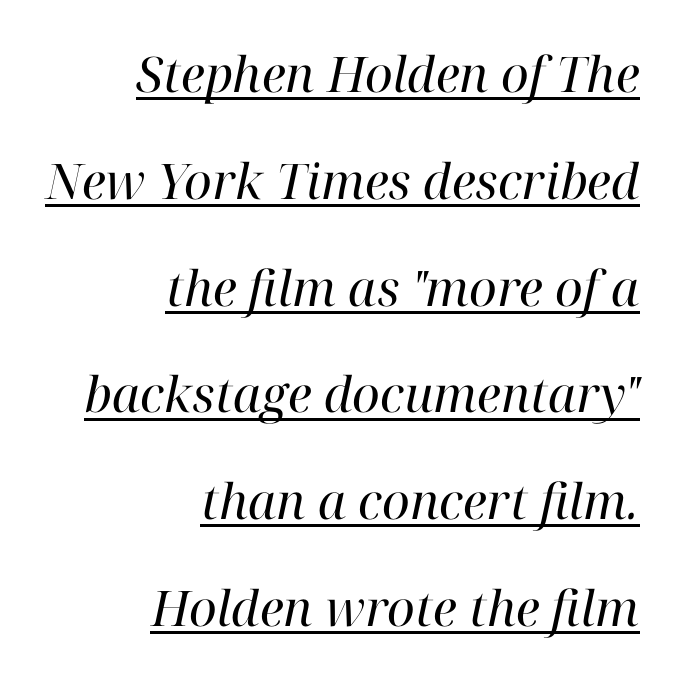
This sample uses plain, unmodified letter spacing. The passage shown stacks its lines with a broad gap. Like a heading marked for emphasis, these lines bear an underscore. Designer's note — italics engaged. Is the type heavy? It reads as light-to-regular instead. Serif or sans? Serif — the stroke terminals have little feet.
